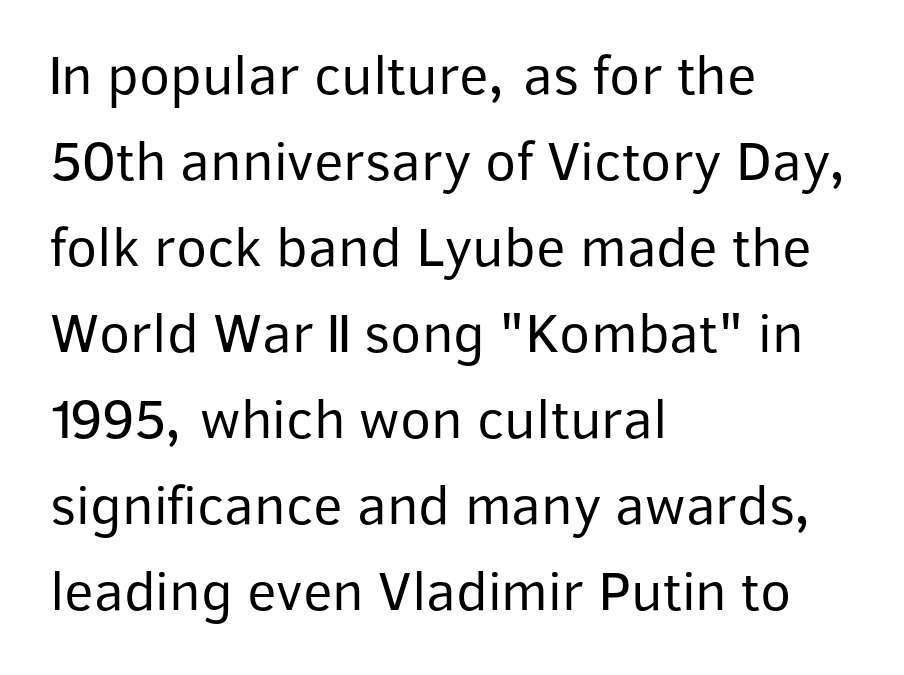
The ragged edge is on the right, which tells us the setting is flush left. In terms of posture, this sample is upright. No word sits above an underline. Serif or sans? Sans — the stroke terminals are bare. Reading down the column, the eye jumps a familiar distance to each next line.
